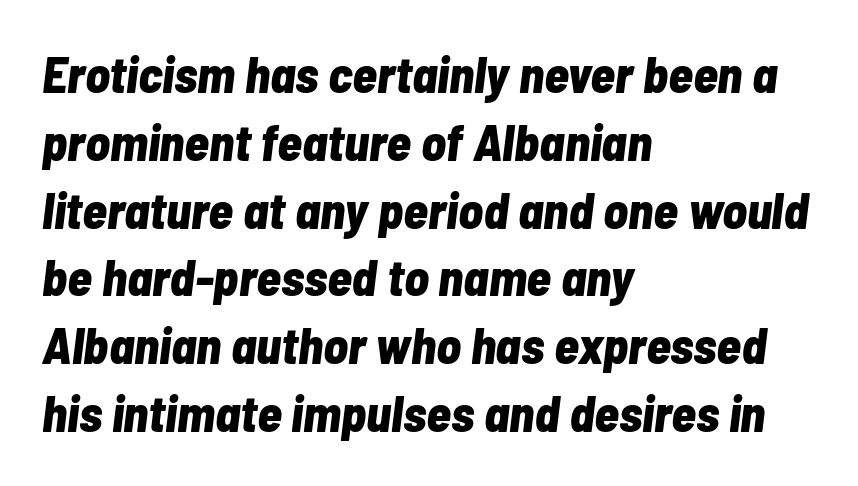
{"italic": "yes", "lean": "right", "slant_degrees": 7, "bold": "yes", "weight": "bold", "width": "condensed", "stroke_contrast": "low", "x_height": "medium", "monospaced": "no", "underline": "no", "align": "left", "line_spacing": "normal", "line_spacing_ratio": 1.33, "letter_spacing": "normal", "letter_spacing_em": 0.0, "glyph_px": 51}
